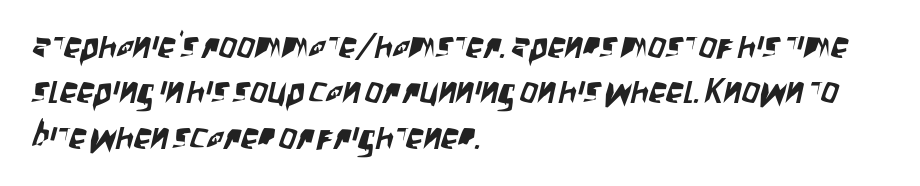
The image shows 35 px condensed sans-serif type; set left-aligned, normal line spacing (1.3x), normal letter spacing, not underlined; low stroke contrast and a large x-height.
